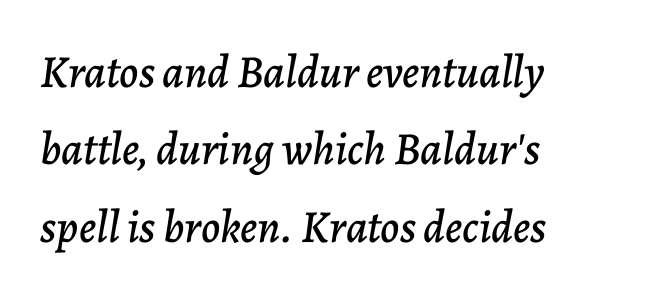
A clean baseline with only descenders dipping below it. The passage shown has conventional tracking throughout. Looks like regular typesetting: each glyph gets only the width it needs. Rendered with sloped, italic letterforms.
